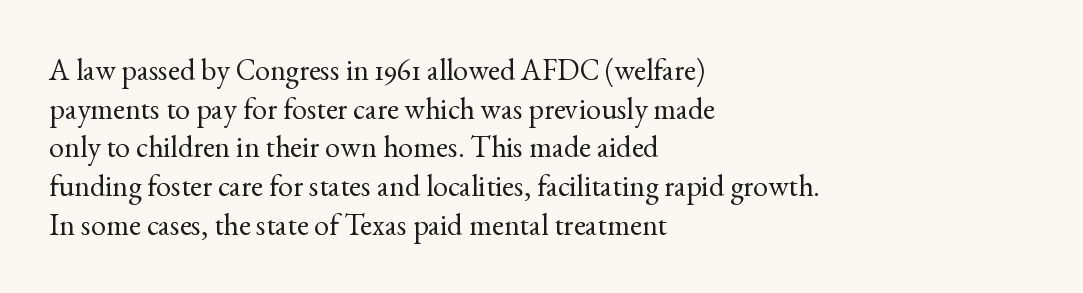
The image shows 30 px regular-weight serif type, upright; set left-aligned, normal line spacing (1.29x), normal letter spacing, not underlined; a small x-height.
